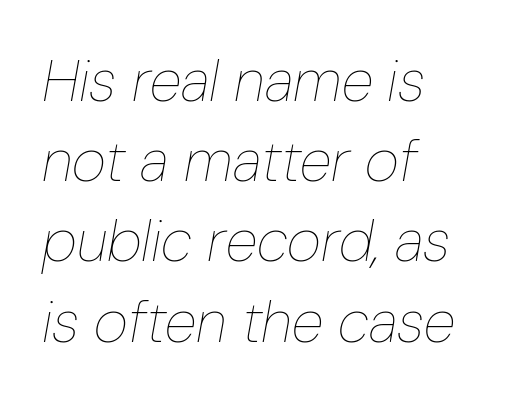
{"italic": "yes", "lean": "right", "slant_degrees": 10, "bold": "no", "weight": "thin", "width": "condensed", "stroke_contrast": "low", "x_height": "medium", "monospaced": "no", "underline": "no", "align": "left", "line_spacing": "normal", "line_spacing_ratio": 1.36, "letter_spacing": "normal", "letter_spacing_em": 0.0, "glyph_px": 59}
